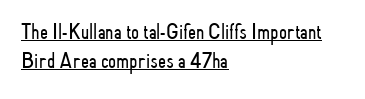
Q: Is the text bold? A: No.
Q: Is the text italic (slanted)? A: No, it is upright.
Q: Is the text underlined? A: Yes.
Q: How is the paragraph aligned? A: Left-aligned.
Q: Is the spacing between letters normal or unusually wide? A: Normal.
Q: Is the spacing between lines tight, normal or loose? A: Normal.
